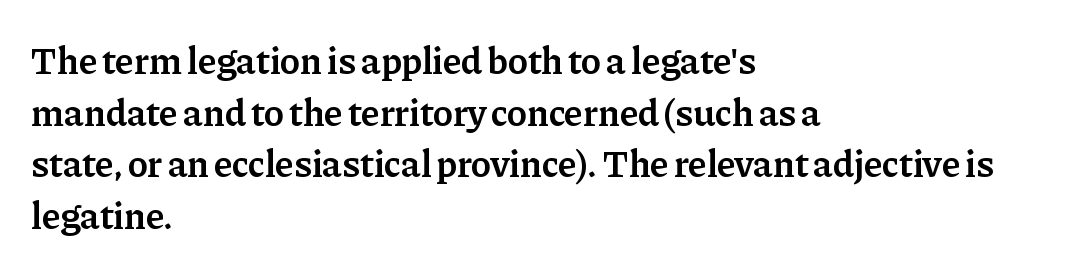
Q: Is the text bold? A: Semi-bold.
Q: Is the text italic (slanted)? A: No, it is upright.
Q: Is the typeface a serif or a sans-serif typeface? A: Serif.
Q: Is the text underlined? A: No.
Q: How is the paragraph aligned? A: Left-aligned.
Q: Is the spacing between letters normal or unusually wide? A: Normal.
Q: Is the spacing between lines tight, normal or loose? A: Normal.
Q: Width (condensed, normal, or wide)? A: Normal.
Q: Stroke contrast? A: Low.
Q: x-height? A: Medium.
Q: Monospaced? A: No.
